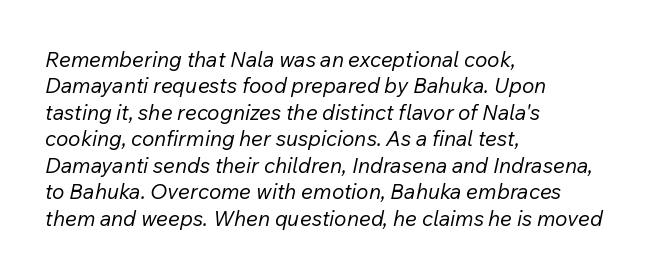
Q: Is the text bold? A: No.
Q: Is the text italic (slanted)? A: Yes, it leans right by about 12 degrees.
Q: Is the text underlined? A: No.
Q: How is the paragraph aligned? A: Left-aligned.
Q: Is the spacing between letters normal or unusually wide? A: Normal.
Q: Is the spacing between lines tight, normal or loose? A: Normal.
